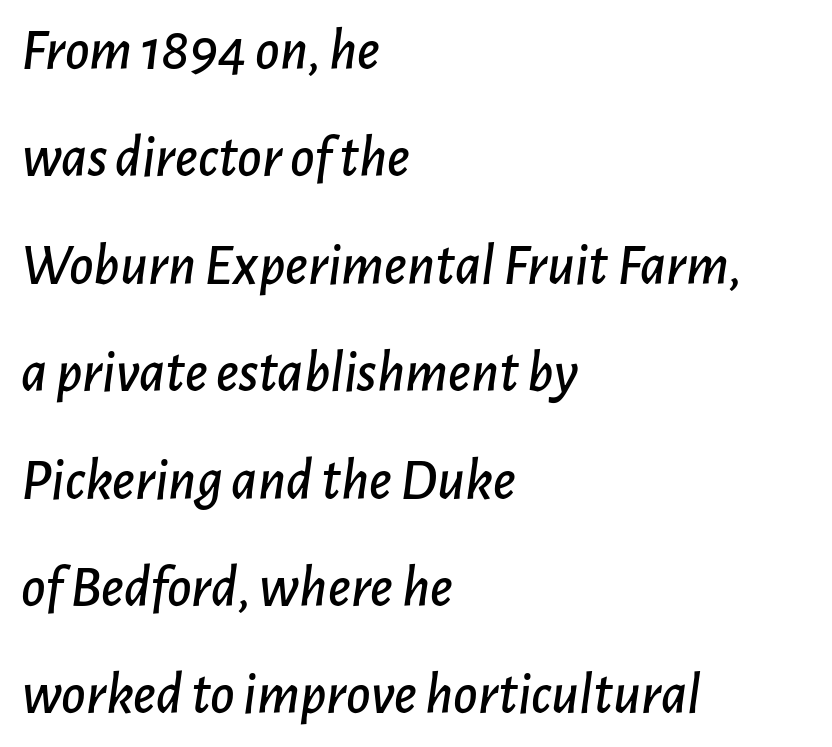
The image shows 59 px text type, italic (leaning right); set left-aligned, line spacing 1.82x, normal letter spacing, not underlined; low stroke contrast and a medium x-height.
